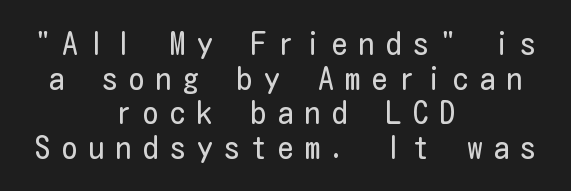
Q: Is the text bold? A: No.
Q: Is the text italic (slanted)? A: No, it is upright.
Q: Is the typeface a serif or a sans-serif typeface? A: Sans-serif.
Q: Is the text underlined? A: No.
Q: How is the paragraph aligned? A: Centered.
Q: Is the spacing between letters normal or unusually wide? A: Unusually wide.
Q: Is the spacing between lines tight, normal or loose? A: Tight.
Q: Width (condensed, normal, or wide)? A: Condensed.
Q: Stroke contrast? A: Low.
Q: x-height? A: Medium.
